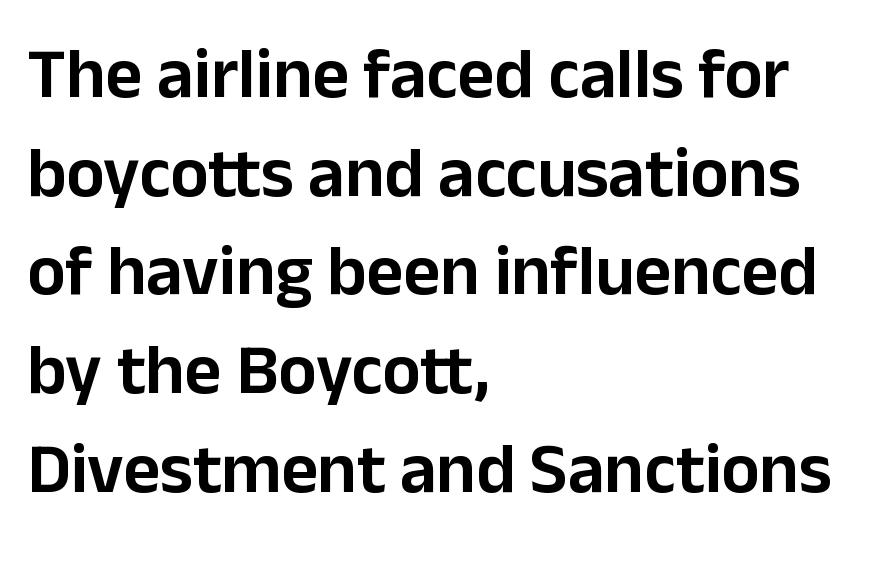
The image shows 71 px sans-serif type, upright; set left-aligned, normal line spacing (1.39x), normal letter spacing, not underlined; low stroke contrast and a medium x-height.
